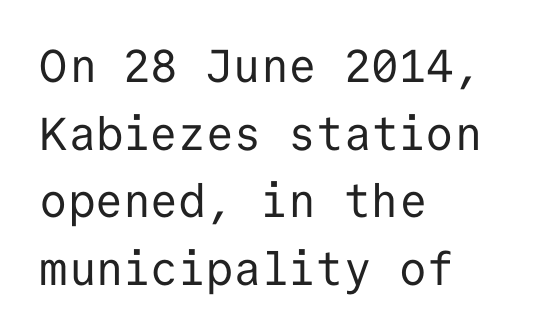
Spacing verdict: monospaced, one width for all characters. You could call the tracking neutral — neither tight nor loose. Classification — sans serif. This is the regular roman posture of the typeface.
